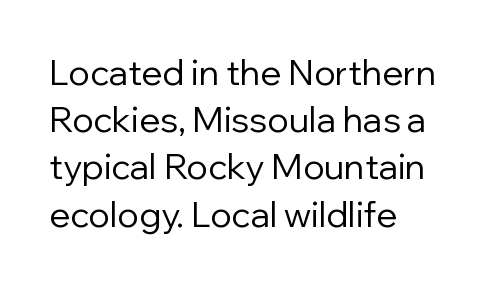
The image shows 35 px regular-weight sans-serif type, upright; set left-aligned, normal line spacing (1.35x), normal letter spacing, not underlined; low stroke contrast and a medium x-height.
